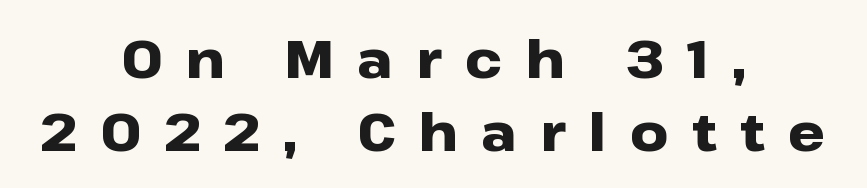
The image shows 53 px heavy, wide sans-serif type, upright; set centered, normal line spacing (1.37x), unusually wide letter spacing (+0.44 em), not underlined; low stroke contrast and a medium x-height.
